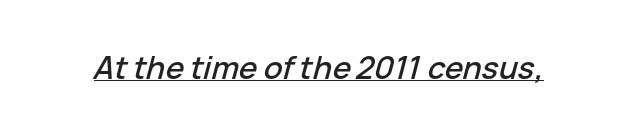
The image shows 31 px text type, italic (leaning right); set normal letter spacing, underlined; low stroke contrast and a medium x-height.
